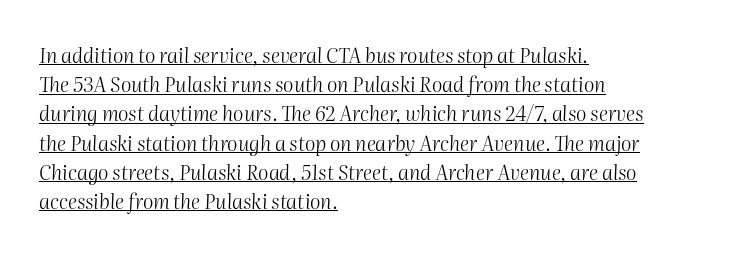
The image shows 20 px text type, italic (leaning right); set left-aligned, normal line spacing (1.46x), normal letter spacing, underlined.
